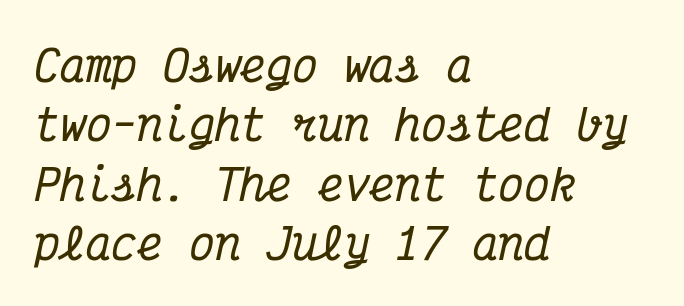
{"serif": "yes", "italic": "yes", "lean": "right", "slant_degrees": 12, "width": "condensed", "stroke_contrast": "medium", "x_height": "medium", "monospaced": "yes", "underline": "no", "align": "left", "line_spacing": "normal", "line_spacing_ratio": 1.38, "letter_spacing": "normal", "letter_spacing_em": 0.0, "glyph_px": 43}
